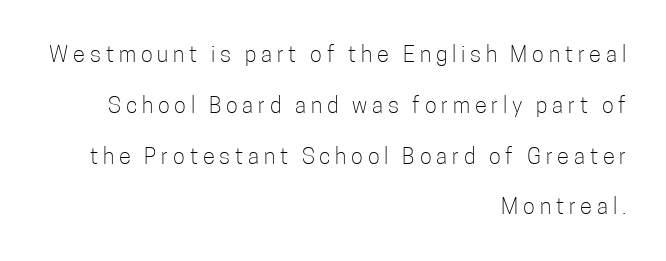
The image shows 22 px text type, upright; set right-aligned, loose line spacing (2.31x), unusually wide letter spacing (+0.22 em), not underlined.
